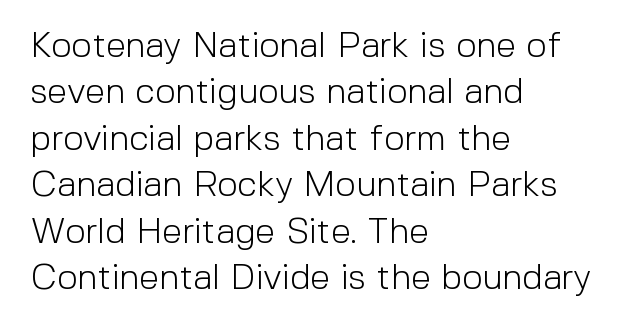
Q: Is the text bold? A: No.
Q: Is the text italic (slanted)? A: No, it is upright.
Q: Is the typeface a serif or a sans-serif typeface? A: Sans-serif.
Q: Is the text underlined? A: No.
Q: How is the paragraph aligned? A: Left-aligned.
Q: Is the spacing between letters normal or unusually wide? A: Normal.
Q: Is the spacing between lines tight, normal or loose? A: Normal.
Q: Width (condensed, normal, or wide)? A: Normal.
Q: x-height? A: Medium.
Q: Monospaced? A: No.
